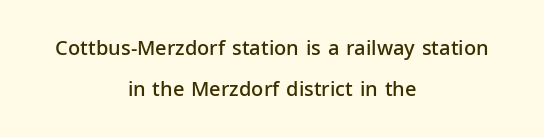
Type without underlining. The specimen reads as upright at a glance. The rendering keeps characters at their native spacing. These lines carry some extra weight — a demibold, not a full bold. Leading: increased.
